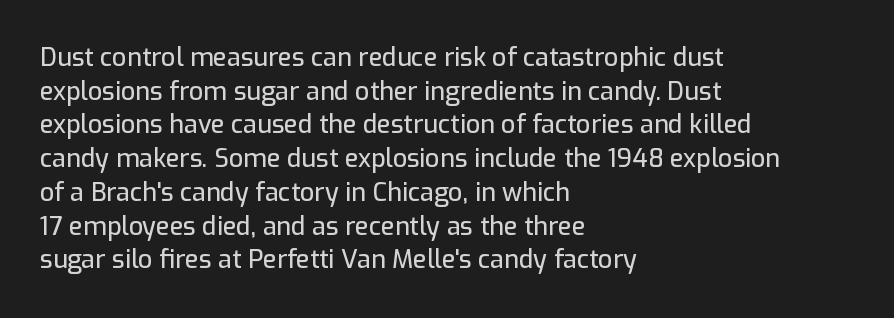
The image shows 25 px text type, upright; set left-aligned, normal line spacing (1.35x), normal letter spacing, not underlined.
